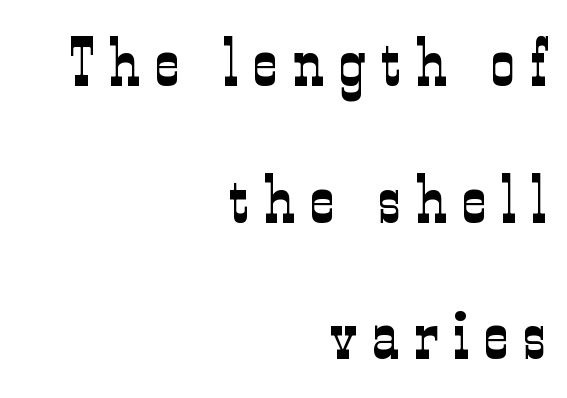
{"serif": "yes", "italic": "no", "bold": "no", "weight": "light", "width": "condensed", "stroke_contrast": "low", "x_height": "medium", "monospaced": "no", "underline": "no", "align": "right", "line_spacing": "loose", "line_spacing_ratio": 2.04, "letter_spacing": "wide", "letter_spacing_em": 0.23, "glyph_px": 67}
